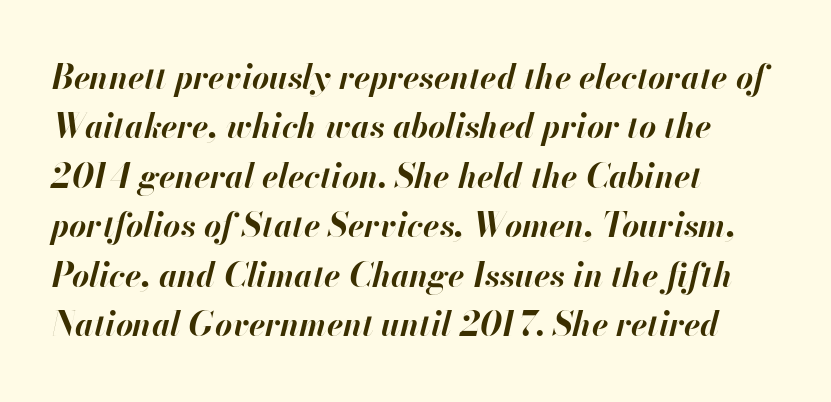
Q: Is the text bold? A: Yes.
Q: Is the text italic (slanted)? A: Yes, it leans right by about 13 degrees.
Q: Is the text underlined? A: No.
Q: How is the paragraph aligned? A: Left-aligned.
Q: Is the spacing between letters normal or unusually wide? A: Normal.
Q: Is the spacing between lines tight, normal or loose? A: Normal.
Q: Width (condensed, normal, or wide)? A: Normal.
Q: Stroke contrast? A: High.
Q: x-height? A: Small.
Q: Monospaced? A: No.
